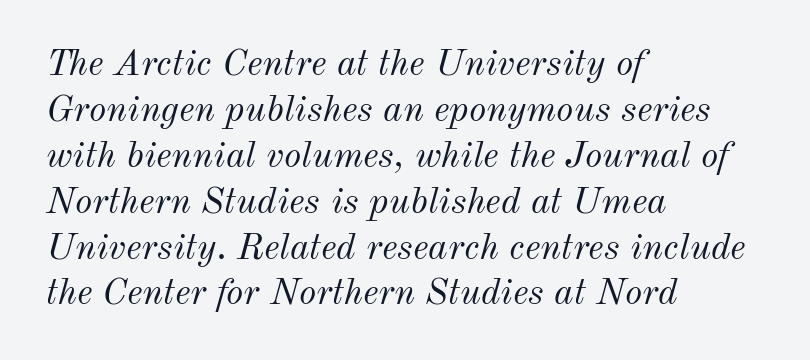
The image shows 37 px light type, italic (leaning right); set left-aligned, line spacing 1.24x, normal letter spacing, not underlined; medium stroke contrast and a small x-height.
